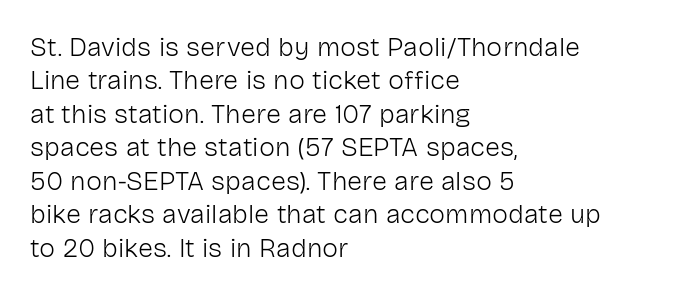
Q: Is the text bold? A: No.
Q: Is the text italic (slanted)? A: No, it is upright.
Q: Is the text underlined? A: No.
Q: How is the paragraph aligned? A: Left-aligned.
Q: Is the spacing between letters normal or unusually wide? A: Normal.
